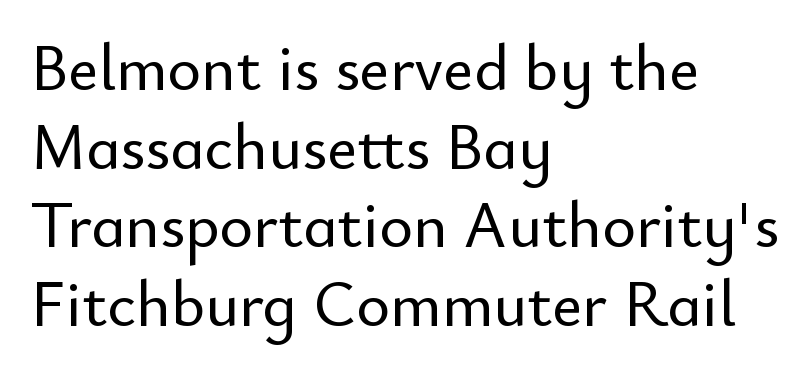
Q: Is the text italic (slanted)? A: No, it is upright.
Q: Is the typeface a serif or a sans-serif typeface? A: Sans-serif.
Q: Is the text underlined? A: No.
Q: How is the paragraph aligned? A: Left-aligned.
Q: Is the spacing between letters normal or unusually wide? A: Normal.
Q: Width (condensed, normal, or wide)? A: Normal.
Q: Stroke contrast? A: Low.
Q: x-height? A: Small.
Q: Monospaced? A: No.
